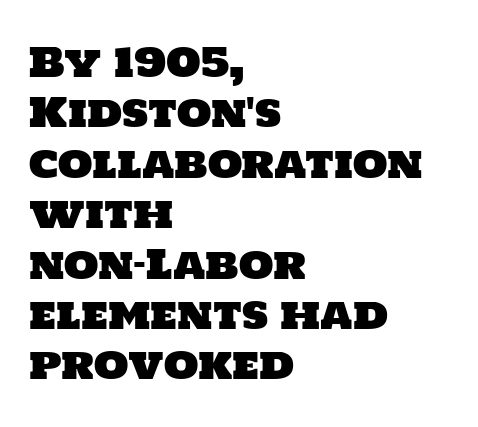
The image shows 40 px sans-serif type; set left-aligned, normal line spacing (1.26x), normal letter spacing, not underlined; low stroke contrast and a large x-height.
